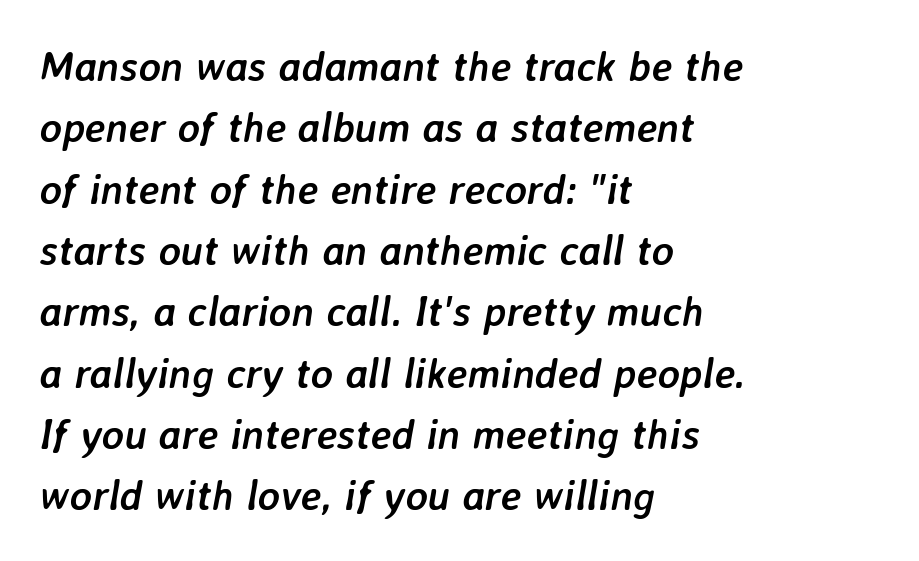
The gaps between neighbouring characters are ordinary and unremarkable. The space directly below the letters is spotless. Successive baselines arrive at the customary interval. Character widths vary here, with narrow letters taking less room than wide ones. Weight: bold. Quick note: italic.
